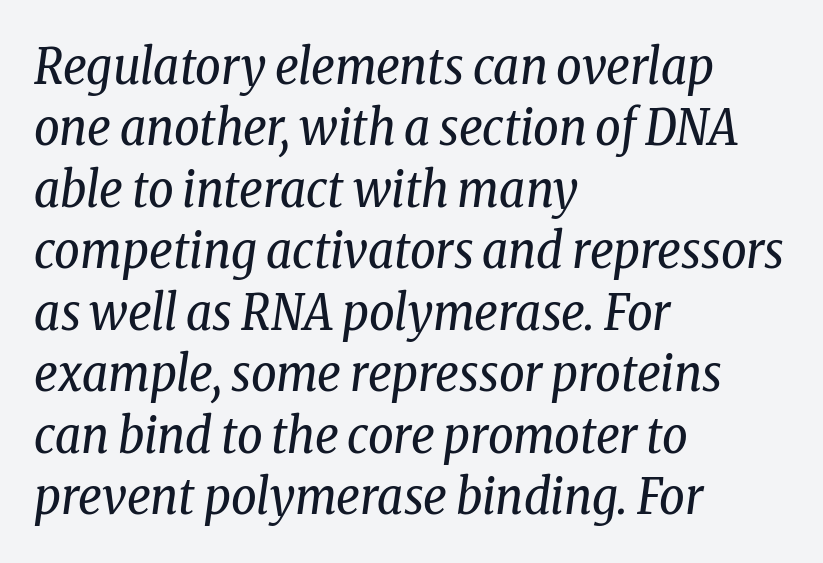
Think standard paragraph weight, or any step lighter than that. No word sits above an underline. Here the designer chose a conventional face with non-uniform glyph widths. Serif or sans? Serif — the stroke terminals have little feet. Does the lettering tilt? It does — this is italic. Line starts are locked; line ends wander.
